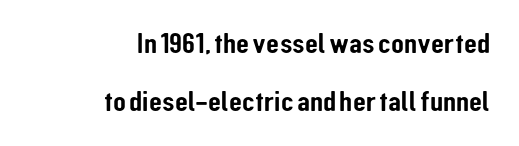
The image shows 30 px condensed sans-serif type, upright; set right-aligned, loose line spacing (1.92x), normal letter spacing, not underlined; low stroke contrast and a medium x-height.
